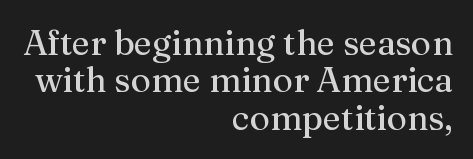
Q: Is the text bold? A: No.
Q: Is the text italic (slanted)? A: No, it is upright.
Q: Is the typeface a serif or a sans-serif typeface? A: Serif.
Q: Is the text underlined? A: No.
Q: How is the paragraph aligned? A: Right-aligned.
Q: Is the spacing between letters normal or unusually wide? A: Normal.
Q: Is the spacing between lines tight, normal or loose? A: Tight.
Q: Width (condensed, normal, or wide)? A: Normal.
Q: Stroke contrast? A: Medium.
Q: x-height? A: Medium.
Q: Monospaced? A: No.
